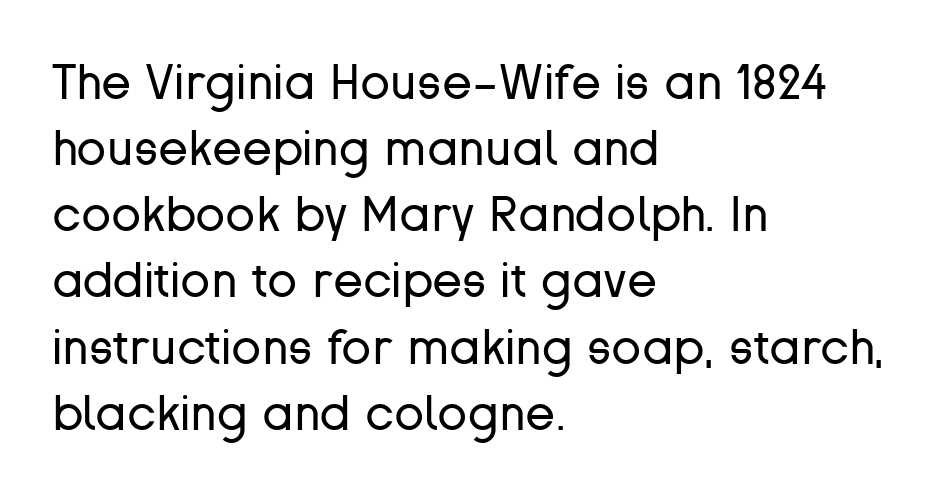
{"serif": "no", "italic": "no", "bold": "no", "weight": "regular", "width": "normal", "stroke_contrast": "low", "x_height": "medium", "monospaced": "no", "underline": "no", "align": "left", "line_spacing": "normal", "line_spacing_ratio": 1.35, "letter_spacing": "normal", "letter_spacing_em": 0.0, "glyph_px": 49}
